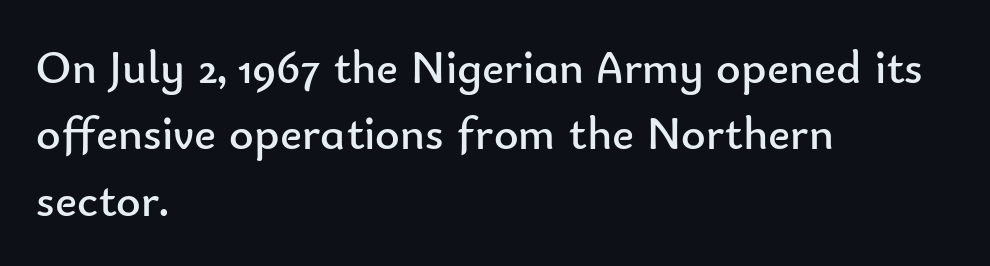
{"serif": "no", "italic": "no", "bold": "no", "weight": "regular", "width": "normal", "stroke_contrast": "low", "x_height": "small", "monospaced": "no", "underline": "no", "align": "left", "line_spacing": "normal", "line_spacing_ratio": 1.41, "letter_spacing": "normal", "letter_spacing_em": 0.0, "glyph_px": 47}
